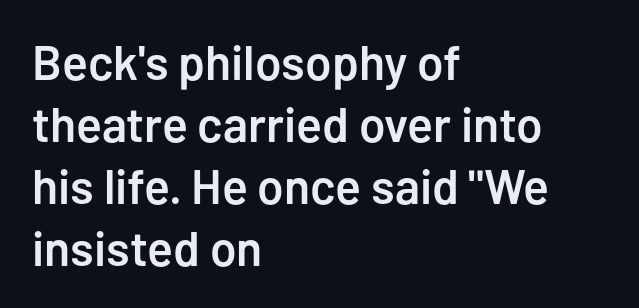
{"serif": "no", "italic": "no", "bold": "semi", "weight": "semibold", "width": "normal", "stroke_contrast": "low", "x_height": "medium", "monospaced": "no", "underline": "no", "align": "left", "line_spacing": "normal", "line_spacing_ratio": 1.29, "letter_spacing": "normal", "letter_spacing_em": 0.0, "glyph_px": 48}
